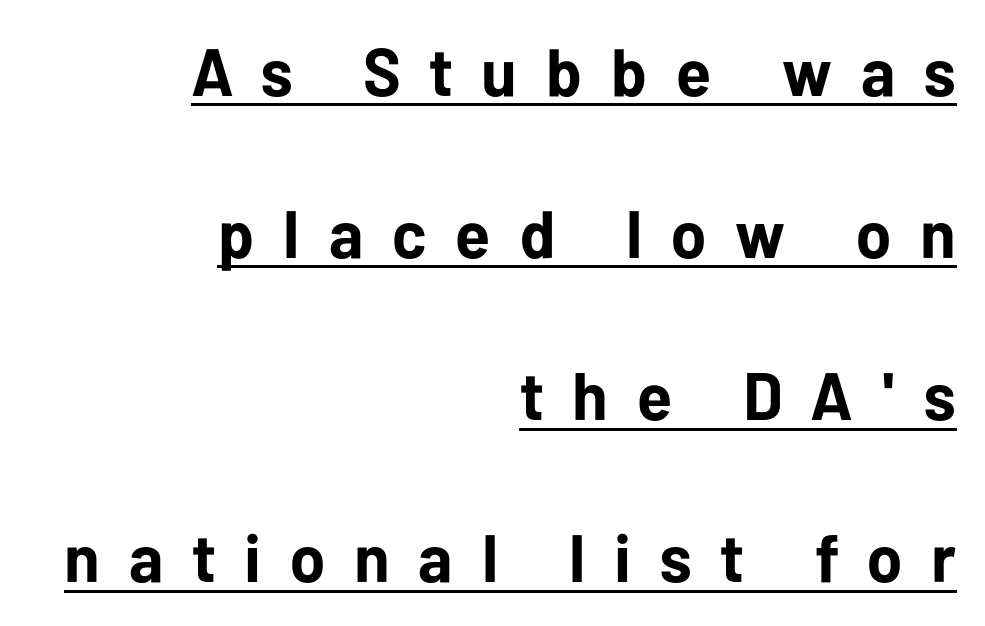
Q: Is the text bold? A: Yes.
Q: Is the text italic (slanted)? A: No, it is upright.
Q: Is the typeface a serif or a sans-serif typeface? A: Sans-serif.
Q: Is the text underlined? A: Yes.
Q: How is the paragraph aligned? A: Right-aligned.
Q: Is the spacing between letters normal or unusually wide? A: Unusually wide.
Q: Is the spacing between lines tight, normal or loose? A: Loose.
Q: Width (condensed, normal, or wide)? A: Normal.
Q: Stroke contrast? A: Low.
Q: x-height? A: Medium.
Q: Monospaced? A: No.
